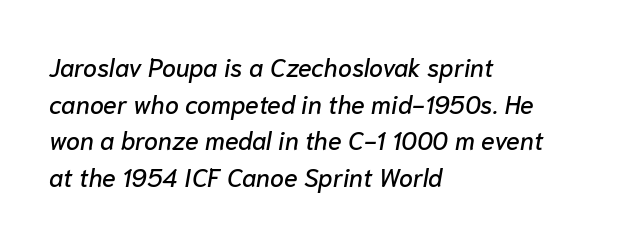
{"italic": "yes", "lean": "right", "slant_degrees": 10, "underline": "no", "align": "left", "line_spacing": "normal", "line_spacing_ratio": 1.47, "letter_spacing": "normal", "letter_spacing_em": 0.0, "glyph_px": 25}
